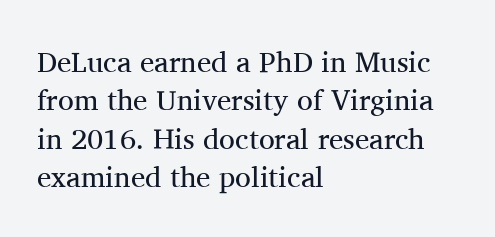
Q: Is the text bold? A: No.
Q: Is the text italic (slanted)? A: No, it is upright.
Q: Is the typeface a serif or a sans-serif typeface? A: Serif.
Q: Is the text underlined? A: No.
Q: How is the paragraph aligned? A: Left-aligned.
Q: Is the spacing between letters normal or unusually wide? A: Normal.
Q: Is the spacing between lines tight, normal or loose? A: Normal.
Q: Width (condensed, normal, or wide)? A: Normal.
Q: Stroke contrast? A: Medium.
Q: x-height? A: Medium.
Q: Monospaced? A: No.
